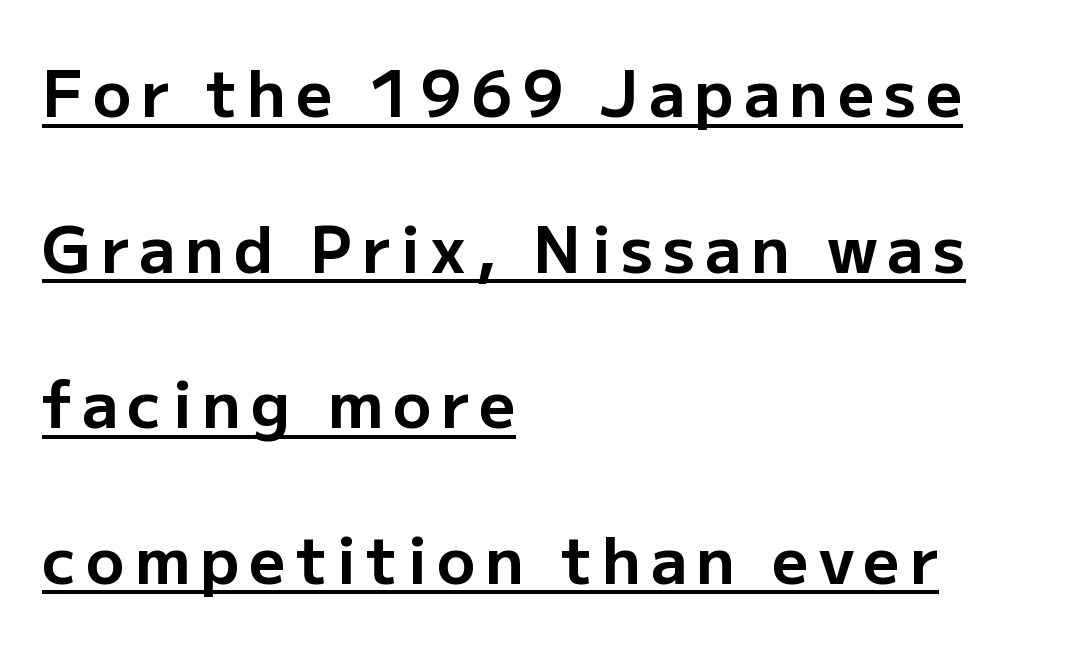
Q: Is the text bold? A: Yes.
Q: Is the text italic (slanted)? A: No, it is upright.
Q: Is the typeface a serif or a sans-serif typeface? A: Sans-serif.
Q: Is the text underlined? A: Yes.
Q: How is the paragraph aligned? A: Left-aligned.
Q: Is the spacing between lines tight, normal or loose? A: Loose.
Q: Width (condensed, normal, or wide)? A: Normal.
Q: Stroke contrast? A: Low.
Q: x-height? A: Medium.
Q: Monospaced? A: No.
